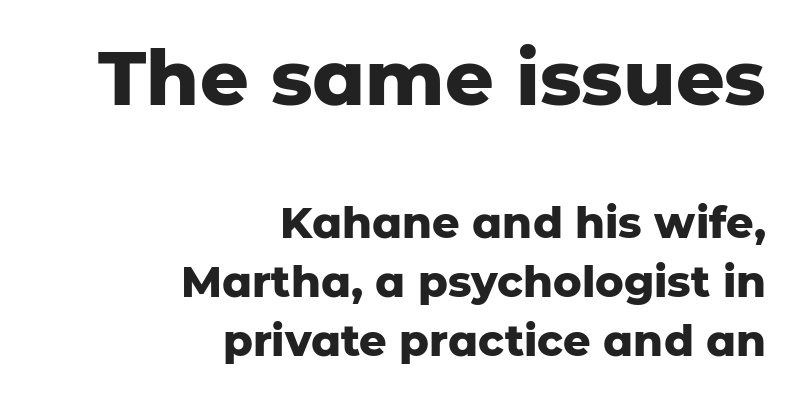
Q: Is the text bold? A: Yes.
Q: Is the text italic (slanted)? A: No, it is upright.
Q: Is the typeface a serif or a sans-serif typeface? A: Sans-serif.
Q: Is the text underlined? A: No.
Q: How is the paragraph aligned? A: Right-aligned.
Q: Is the spacing between letters normal or unusually wide? A: Normal.
Q: Is the spacing between lines tight, normal or loose? A: Normal.
Q: Which block of text is set in a larger size, the first (top) or the second (bottom)? A: The first (top) one.
Q: Width (condensed, normal, or wide)? A: Normal.
Q: Stroke contrast? A: Low.
Q: x-height? A: Medium.
Q: Monospaced? A: No.
